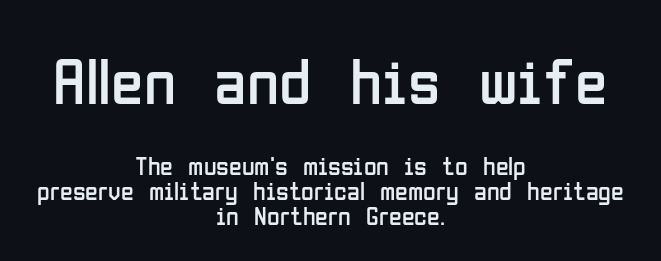
{"serif": "no", "italic": "no", "bold": "no", "weight": "regular", "width": "condensed", "stroke_contrast": "low", "x_height": "medium", "monospaced": "no", "underline": "no", "align": "center", "line_spacing": "tight", "line_spacing_ratio": 0.96, "letter_spacing": "normal", "letter_spacing_em": 0.0, "larger_block": "first", "size_ratio": 2.54, "glyph_px": 66}
